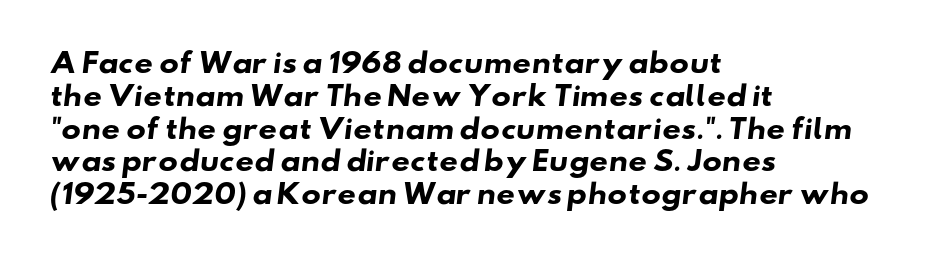
Regarding leading, the lines here are spaced in the standard way. The letterforms sit shoulder to shoulder at normal distance. Plenty of ink on the page — the face is bold. The ragged edge is on the right, which tells us the setting is flush left. The baseline area is clear.
